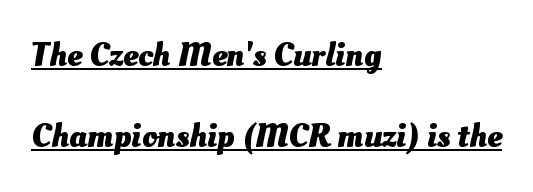
The image shows 34 px heavy type; set left-aligned, loose line spacing (2.39x), normal letter spacing, underlined; medium stroke contrast and a small x-height.
